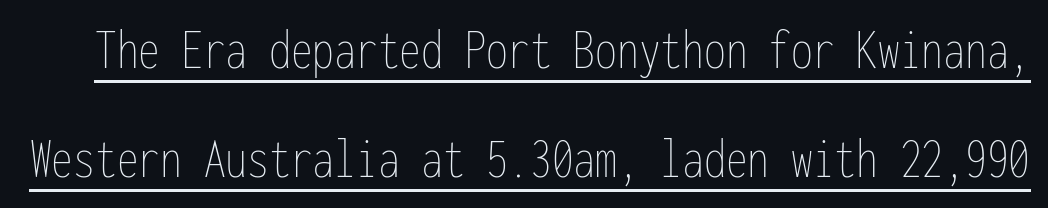
The passage shown has conventional tracking throughout. The specimen includes a rule beneath the text block's lines. Looks like terminal output: every glyph gets an equal slot. The letters stand upright; this is a roman face. A light-to-regular cut is what we see here.
